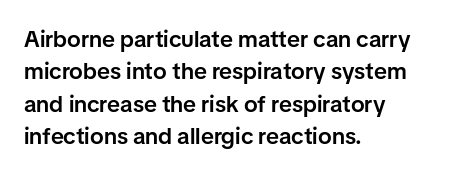
Compared with typical body copy, the letter spacing here is the same. The ragged edge is on the right, which tells us the setting is flush left. The line-height multiplier appears to be the usual default. Is the type bold? Partly — it's a semibold, heavier than regular but not fully bold. Style check: upright.
